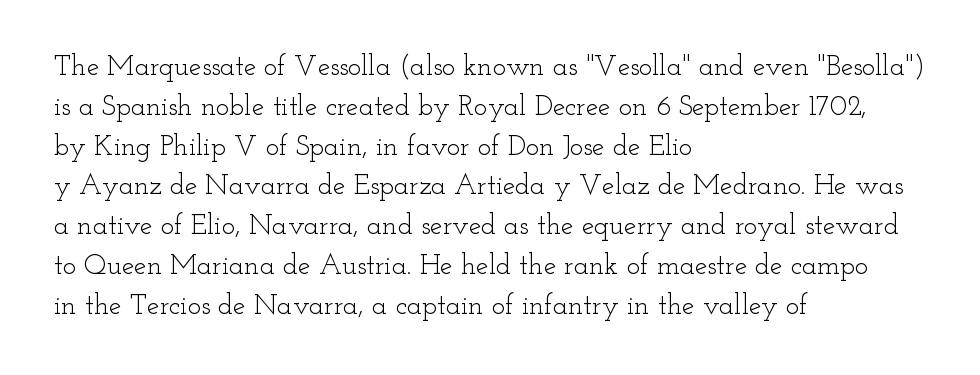
These lines were composed using upright roman letters. The weight tops out at a normal text grade. You could not count columns in this text — the font is proportionally spaced. Left-aligned paragraph, ragged on the right.
